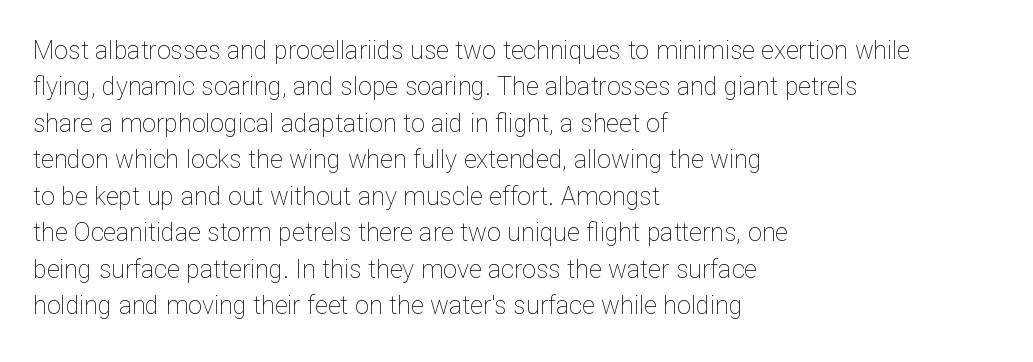
{"italic": "no", "bold": "no", "underline": "no", "align": "left", "line_spacing": "normal", "line_spacing_ratio": 1.46, "letter_spacing": "normal", "letter_spacing_em": 0.0, "glyph_px": 25}
